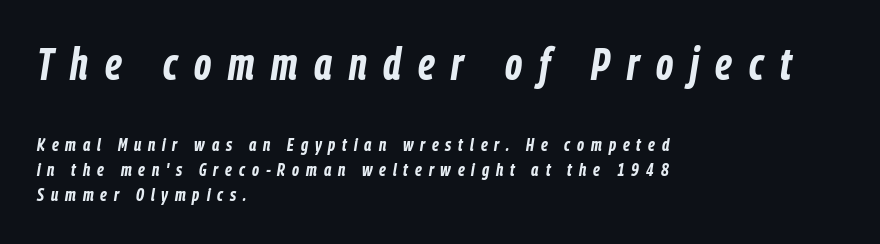
The image shows 44 px bold, condensed type, italic (leaning right); set left-aligned, normal line spacing (1.39x), unusually wide letter spacing (+0.38 em), not underlined; the first (top) block is 2.44x larger; low stroke contrast and a medium x-height.
